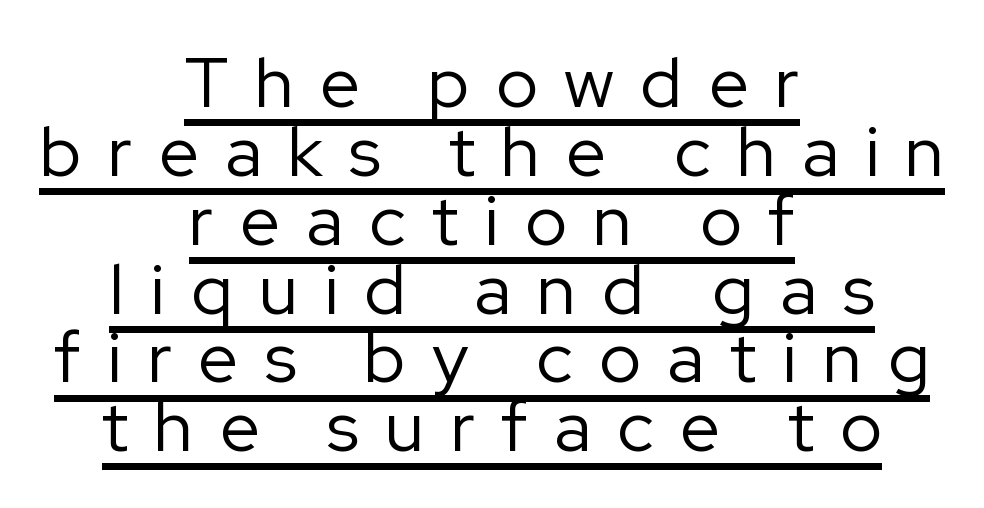
{"serif": "no", "italic": "no", "bold": "no", "weight": "regular", "width": "normal", "stroke_contrast": "low", "x_height": "medium", "monospaced": "no", "underline": "yes", "align": "center", "line_spacing": "tight", "line_spacing_ratio": 0.97, "letter_spacing": "wide", "letter_spacing_em": 0.37, "glyph_px": 71}
